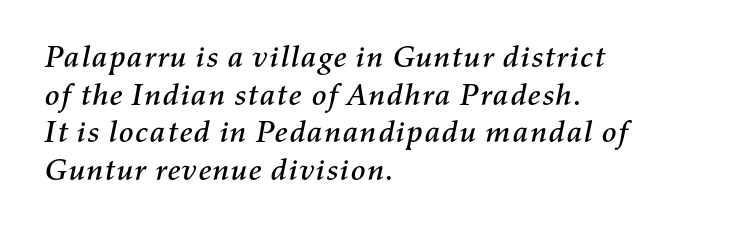
Tracking here is standard; glyphs follow each other at the usual distance. Underline: absent. This rendering uses left alignment, leaving the right contour irregular. Do the characters align in a grid? No, the font is proportional. Slant detected: the letters are inclined.
